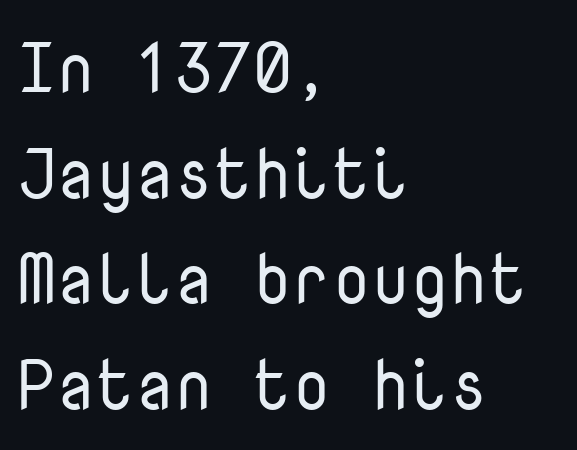
The area under the type is left untouched. Evenly set lines give the paragraph a standard silhouette. Serifs: no, the terminals of the letterforms are clean. Rendered with straight, roman letterforms.
